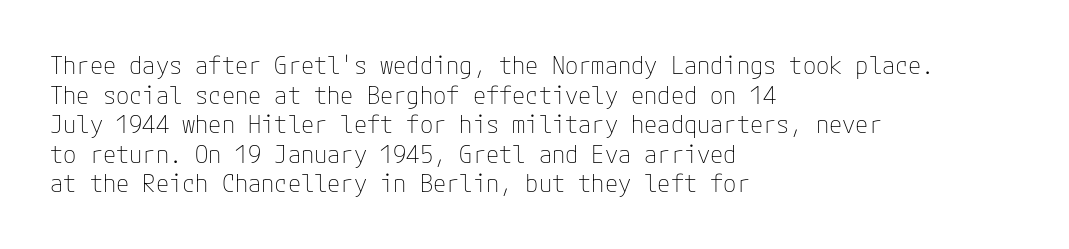
Words appear dense and cohesive because spacing is normal. Stem width sits at or under what a default text font uses. Honestly, there is no underline to notice here at all. The lettering stays uniformly vertical, giving the passage a roman look.
